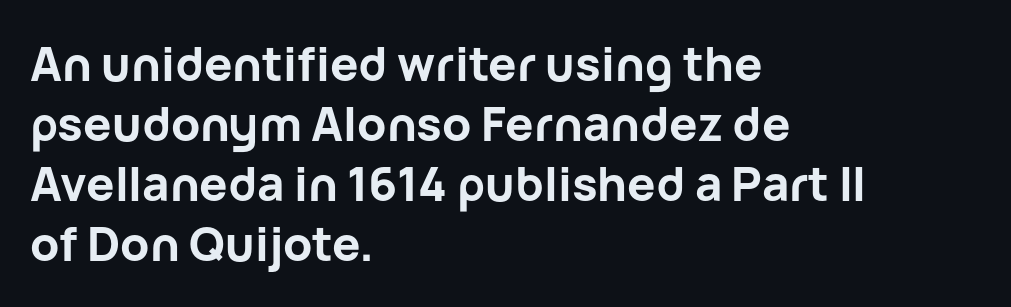
Q: Is the text bold? A: Yes.
Q: Is the text italic (slanted)? A: No, it is upright.
Q: Is the typeface a serif or a sans-serif typeface? A: Sans-serif.
Q: Is the text underlined? A: No.
Q: How is the paragraph aligned? A: Left-aligned.
Q: Is the spacing between letters normal or unusually wide? A: Normal.
Q: Is the spacing between lines tight, normal or loose? A: Normal.
Q: Width (condensed, normal, or wide)? A: Normal.
Q: Stroke contrast? A: Low.
Q: x-height? A: Medium.
Q: Monospaced? A: No.
